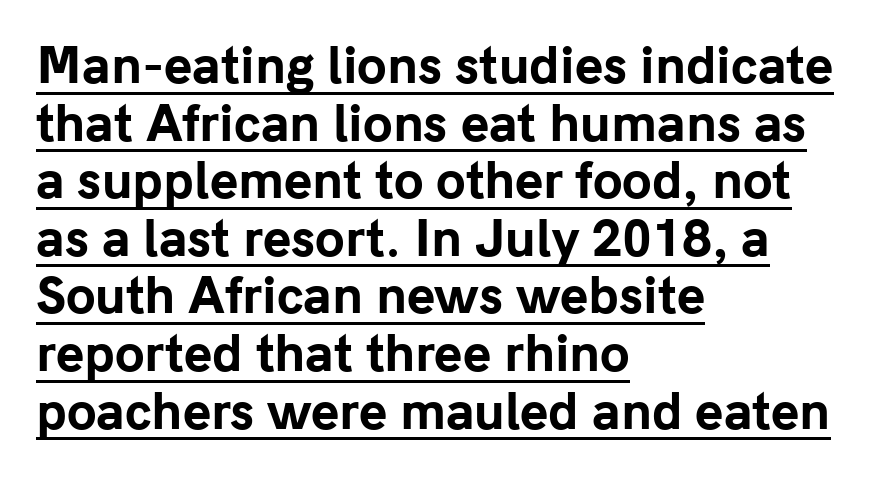
The typesetter chose a ragged-right arrangement here. Is the type bold? Yes — the strokes are clearly thick and heavy. Here the glyphs are tracked normally, forming tight word shapes. Serif or sans? Sans — the stroke terminals are bare. When letters stand straight like this, we call the style roman or upright.
